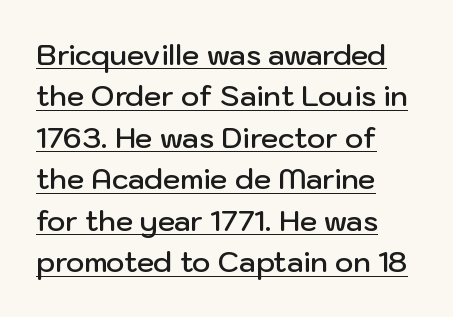
Q: Is the text bold? A: Semi-bold.
Q: Is the text italic (slanted)? A: No, it is upright.
Q: Is the typeface a serif or a sans-serif typeface? A: Sans-serif.
Q: Is the text underlined? A: Yes.
Q: How is the paragraph aligned? A: Left-aligned.
Q: Is the spacing between letters normal or unusually wide? A: Normal.
Q: Is the spacing between lines tight, normal or loose? A: Normal.
Q: Width (condensed, normal, or wide)? A: Normal.
Q: Stroke contrast? A: Low.
Q: x-height? A: Medium.
Q: Monospaced? A: No.
